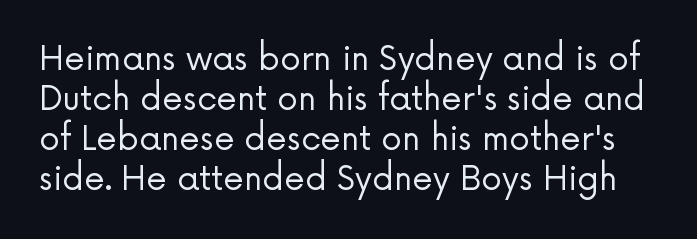
{"serif": "no", "italic": "no", "bold": "no", "weight": "regular", "width": "normal", "stroke_contrast": "low", "x_height": "medium", "monospaced": "no", "underline": "no", "line_spacing_ratio": 1.21, "letter_spacing": "normal", "letter_spacing_em": 0.0, "glyph_px": 33}
